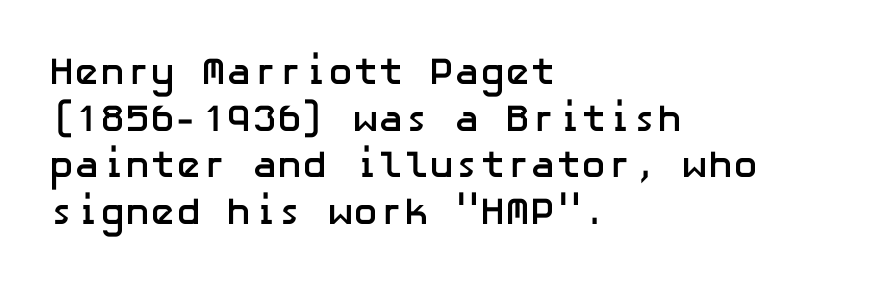
Q: Is the text bold? A: Yes.
Q: Is the text italic (slanted)? A: No, it is upright.
Q: Is the typeface a serif or a sans-serif typeface? A: Sans-serif.
Q: Is the text underlined? A: No.
Q: How is the paragraph aligned? A: Left-aligned.
Q: Is the spacing between letters normal or unusually wide? A: Normal.
Q: Width (condensed, normal, or wide)? A: Normal.
Q: Stroke contrast? A: Low.
Q: x-height? A: Medium.
